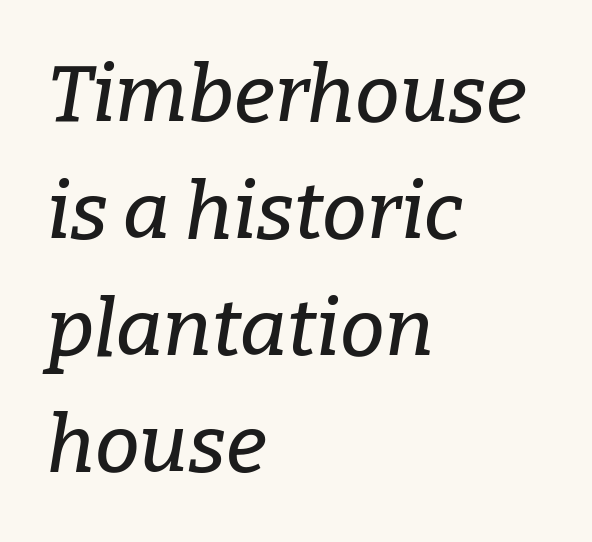
Vertically, the passage feels balanced, rows spaced as you'd expect. Is this a sans? No — the strokes have serifs. Horizontally, the lines are justified to the leading edge only. The text carries the slant typical of an italic or oblique font. Note the varied advance widths — an 'i' is clearly narrower than an 'm'. The passage shown is not underscored anywhere.
